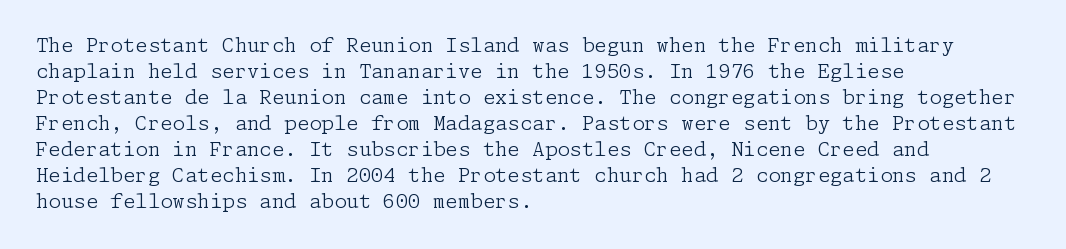
Q: Is the text bold? A: No.
Q: Is the text italic (slanted)? A: No, it is upright.
Q: Is the text underlined? A: No.
Q: How is the paragraph aligned? A: Left-aligned.
Q: Is the spacing between letters normal or unusually wide? A: Normal.
Q: Is the spacing between lines tight, normal or loose? A: Normal.
